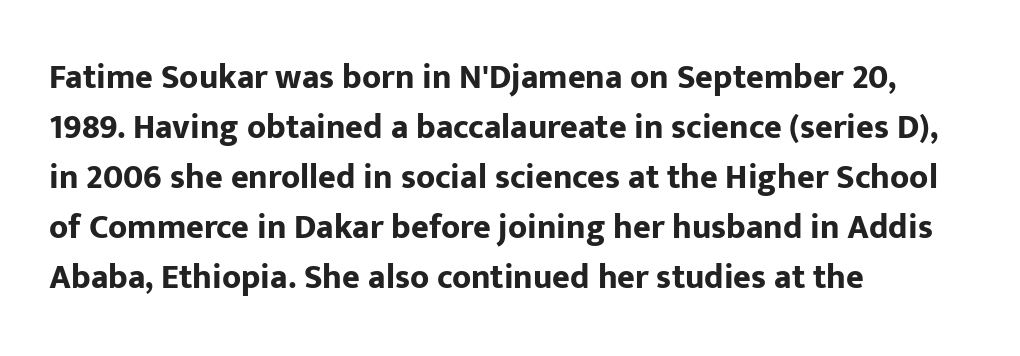
{"serif": "no", "italic": "no", "bold": "yes", "weight": "bold", "width": "normal", "stroke_contrast": "low", "x_height": "medium", "monospaced": "no", "underline": "no", "align": "left", "line_spacing": "normal", "line_spacing_ratio": 1.47, "letter_spacing": "normal", "letter_spacing_em": 0.0, "glyph_px": 34}
